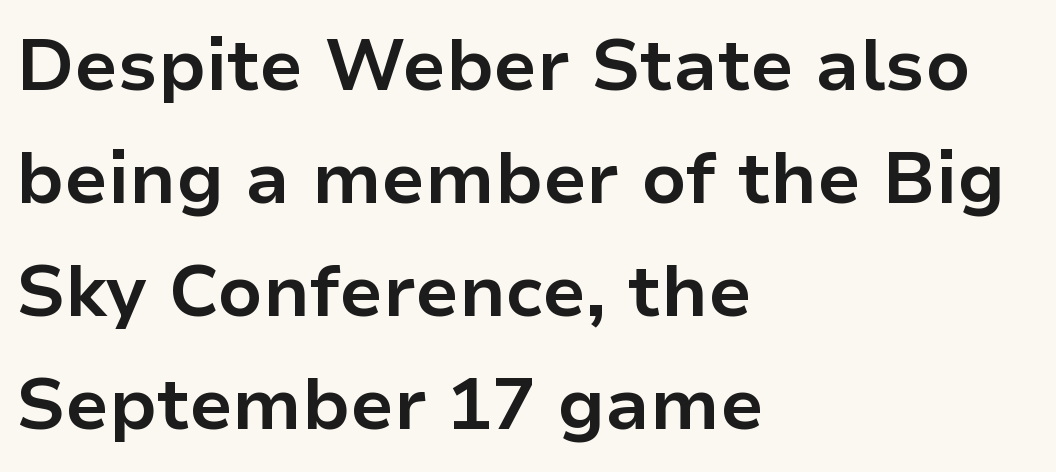
Short and long lines alike share a common starting point at left. A typesetter would mark this as roman, not italic. I'd call this a sans setting — the letters go barefoot. There is no visible air inserted between adjacent glyphs. The characters look thick and weighty, a clear bold. The passage shown is not underscored anywhere.
